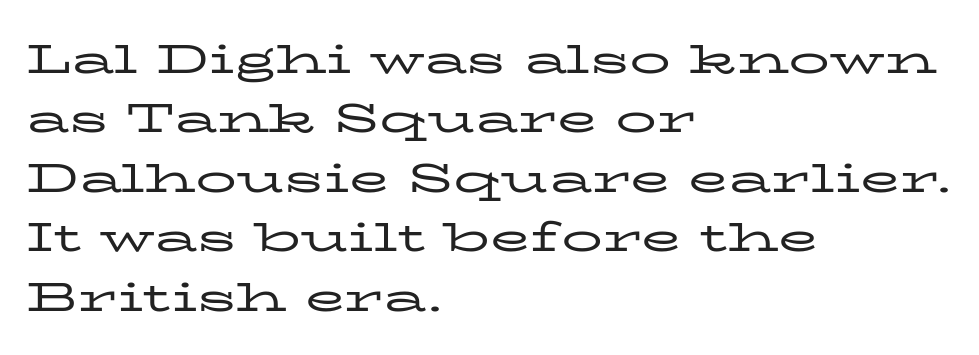
The image shows 41 px regular-weight, wide serif type, upright; set left-aligned, normal line spacing (1.45x), normal letter spacing, not underlined; low stroke contrast and a medium x-height.
